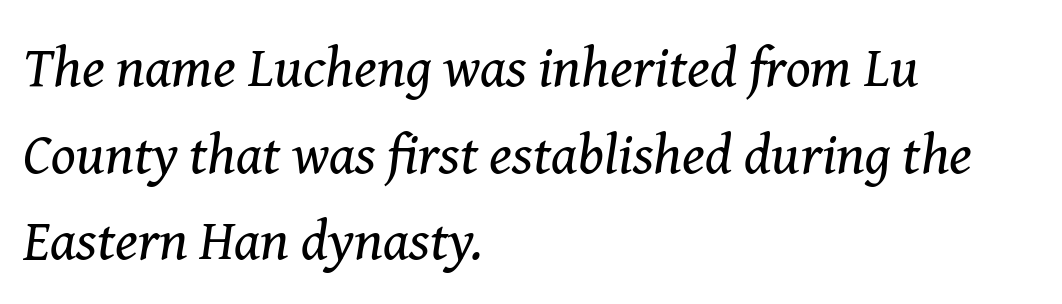
{"serif": "yes", "italic": "yes", "lean": "right", "slant_degrees": 8, "bold": "no", "weight": "regular", "width": "normal", "stroke_contrast": "medium", "x_height": "medium", "monospaced": "no", "underline": "no", "align": "left", "line_spacing": "normal", "line_spacing_ratio": 1.52, "letter_spacing": "normal", "letter_spacing_em": 0.0, "glyph_px": 57}
